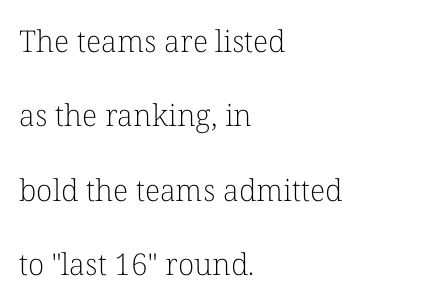
Old-style or modern, the face here clearly has serifs. Visually the block forms a straight wall on the left and a jagged coastline on the right. Honestly, the rows look like they've been pulled way apart. You could not count columns in this text — the font is proportionally spaced. Unbolded letterforms with no extra heft. The tracking reads as untouched default to a designer's eye.
